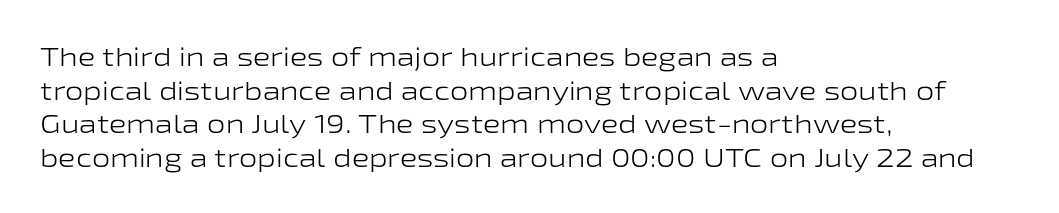
The image shows 26 px text type, upright; set left-aligned, normal line spacing (1.29x), normal letter spacing, not underlined.
